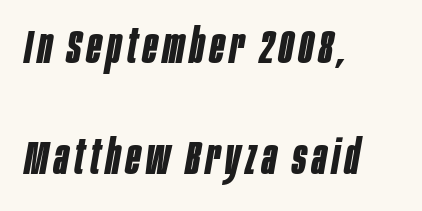
Q: Is the text bold? A: Yes.
Q: Is the text italic (slanted)? A: Yes, it leans right by about 10 degrees.
Q: Is the text underlined? A: No.
Q: How is the paragraph aligned? A: Left-aligned.
Q: Is the spacing between lines tight, normal or loose? A: Loose.
Q: Width (condensed, normal, or wide)? A: Condensed.
Q: Stroke contrast? A: Low.
Q: x-height? A: Large.
Q: Monospaced? A: No.
